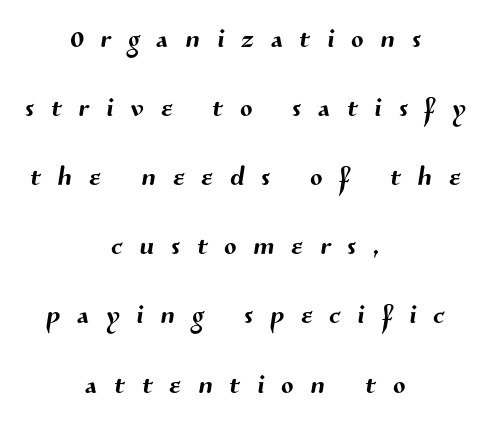
One-word summary of the alignment: center. Each row of text sits above clean, open space. Looks like regular typesetting: each glyph gets only the width it needs. I'd call this a sans setting — the letters go barefoot. Successive baselines arrive slowly, with a big drop between each. Does extra space separate the letters? Yes, quite a lot of it.
